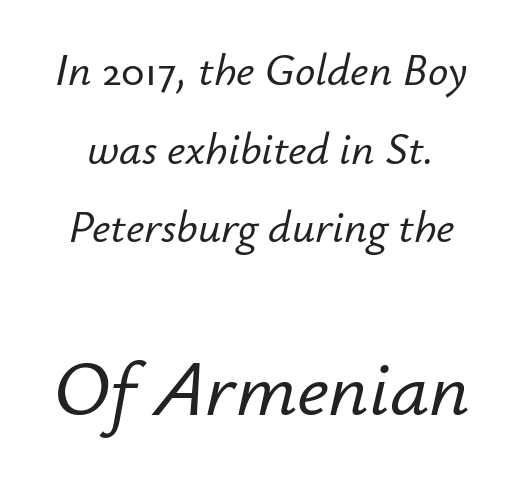
Q: Is the text italic (slanted)? A: Yes, it leans right by about 12 degrees.
Q: Is the text underlined? A: No.
Q: Is the spacing between letters normal or unusually wide? A: Normal.
Q: Which block of text is set in a larger size, the first (top) or the second (bottom)? A: The second (bottom) one.
Q: Width (condensed, normal, or wide)? A: Normal.
Q: Stroke contrast? A: Low.
Q: x-height? A: Small.
Q: Monospaced? A: No.
